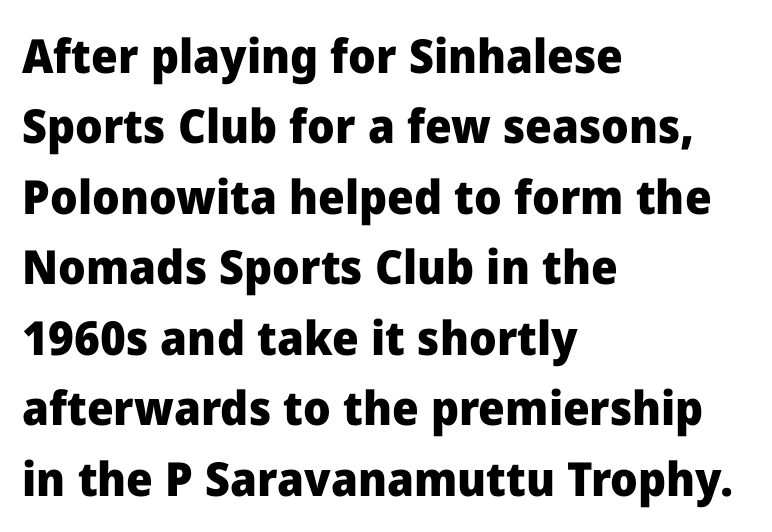
{"serif": "no", "italic": "no", "bold": "yes", "weight": "heavy", "width": "normal", "stroke_contrast": "low", "x_height": "medium", "monospaced": "no", "underline": "no", "align": "left", "line_spacing": "normal", "line_spacing_ratio": 1.5, "letter_spacing": "normal", "letter_spacing_em": 0.0, "glyph_px": 47}
